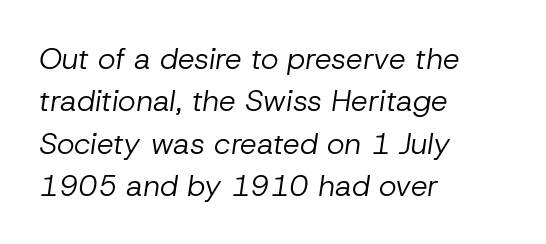
The image shows 30 px regular-weight type, italic (leaning right); set left-aligned, normal line spacing (1.41x), normal letter spacing, not underlined; low stroke contrast and a medium x-height.
